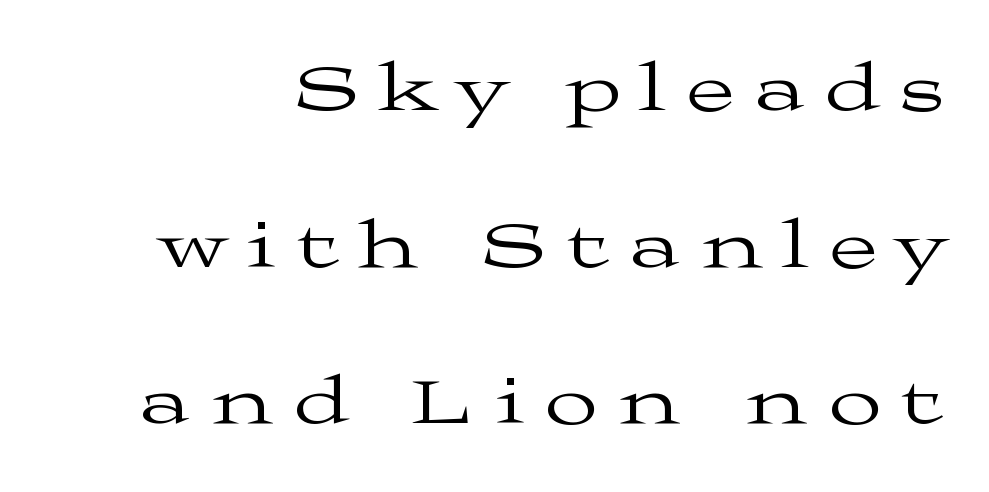
Leading is clearly above the norm, producing a sparse column. The letters advance in unequal steps, a hallmark of proportional type. Is this a heavy cut? Hardly; it is regular or lighter. Quick note: underline off.
